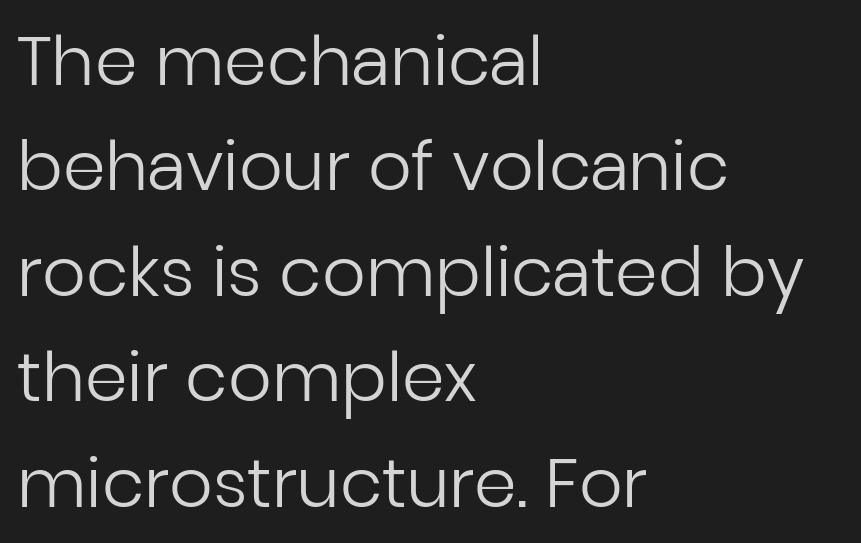
Q: Is the text bold? A: No.
Q: Is the text italic (slanted)? A: No, it is upright.
Q: Is the typeface a serif or a sans-serif typeface? A: Sans-serif.
Q: Is the text underlined? A: No.
Q: How is the paragraph aligned? A: Left-aligned.
Q: Is the spacing between letters normal or unusually wide? A: Normal.
Q: Is the spacing between lines tight, normal or loose? A: Normal.
Q: Width (condensed, normal, or wide)? A: Normal.
Q: Stroke contrast? A: Low.
Q: x-height? A: Medium.
Q: Monospaced? A: No.
